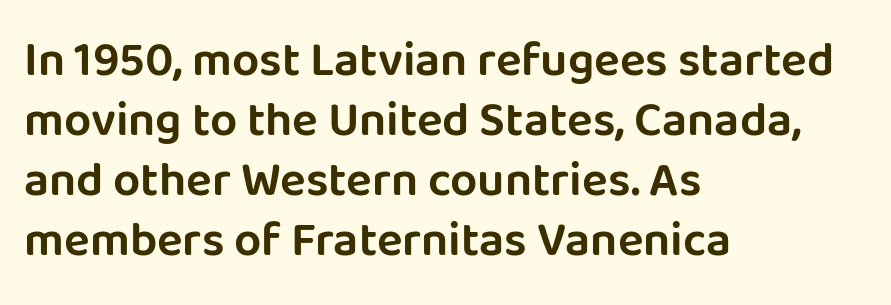
{"serif": "no", "italic": "no", "width": "normal", "stroke_contrast": "low", "x_height": "large", "monospaced": "no", "underline": "no", "align": "left", "line_spacing": "normal", "line_spacing_ratio": 1.25, "letter_spacing": "normal", "letter_spacing_em": 0.0, "glyph_px": 48}
